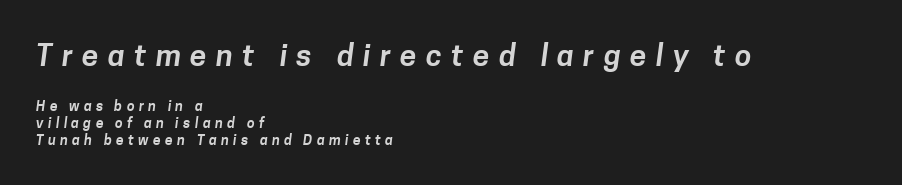
{"serif": "no", "width": "normal", "stroke_contrast": "low", "x_height": "medium", "monospaced": "no", "underline": "no", "align": "left", "line_spacing_ratio": 1.22, "letter_spacing": "wide", "letter_spacing_em": 0.31, "larger_block": "first", "size_ratio": 2.14, "glyph_px": 30}
